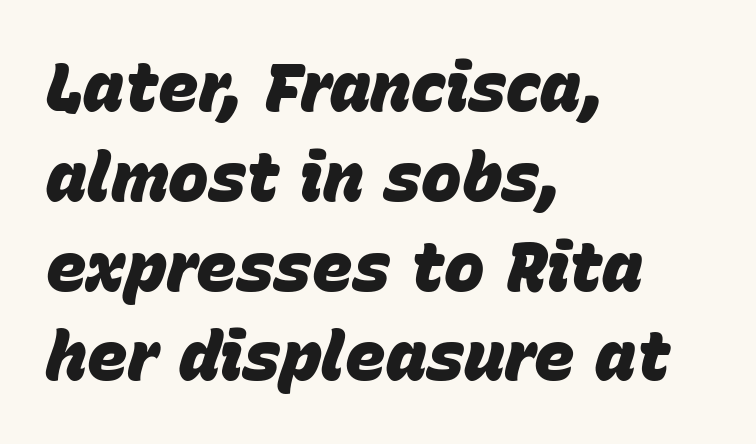
The image shows 68 px heavy type, italic (leaning right); set left-aligned, normal line spacing (1.32x), normal letter spacing, not underlined; low stroke contrast and a large x-height.
